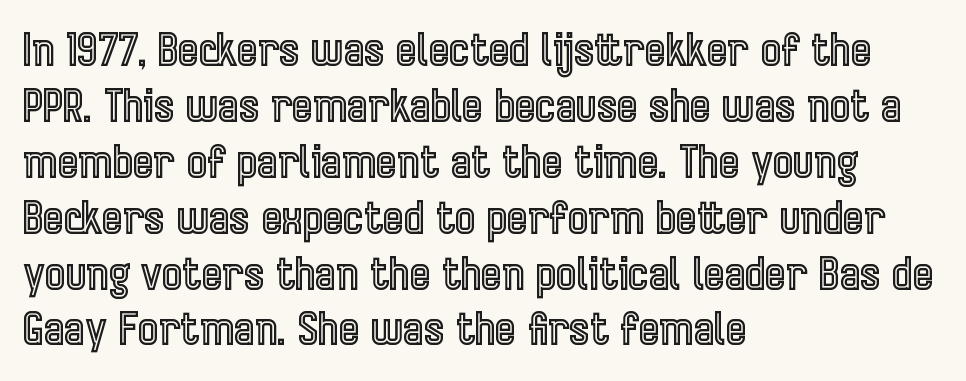
{"italic": "no", "width": "condensed", "x_height": "medium", "monospaced": "no", "underline": "no", "align": "left", "line_spacing": "normal", "line_spacing_ratio": 1.27, "letter_spacing": "normal", "letter_spacing_em": 0.0, "glyph_px": 44}
